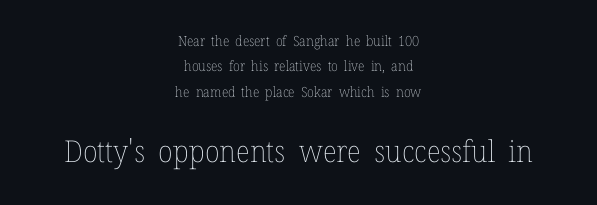
{"italic": "no", "bold": "no", "weight": "thin", "width": "normal", "stroke_contrast": "low", "x_height": "medium", "monospaced": "no", "underline": "no", "align": "center", "line_spacing_ratio": 1.82, "letter_spacing": "normal", "letter_spacing_em": 0.0, "larger_block": "second", "size_ratio": 2.14, "glyph_px": 30}
